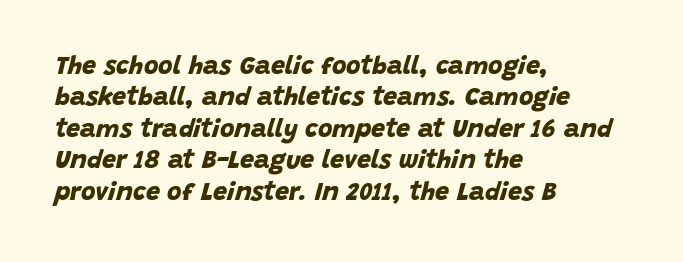
Q: Is the text bold? A: Yes.
Q: Is the text underlined? A: No.
Q: How is the paragraph aligned? A: Left-aligned.
Q: Is the spacing between letters normal or unusually wide? A: Normal.
Q: Is the spacing between lines tight, normal or loose? A: Normal.
